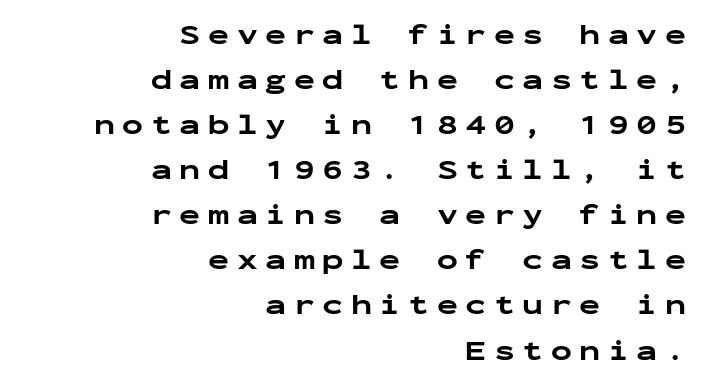
The passage shown has open, widely tracked lettering throughout. When letters stand straight like this, we call the style roman or upright. Unmarked baselines from the first word to the last. In terms of letterform style, serifs are entirely absent. Rows of type keep a routine distance in the vertical direction.
